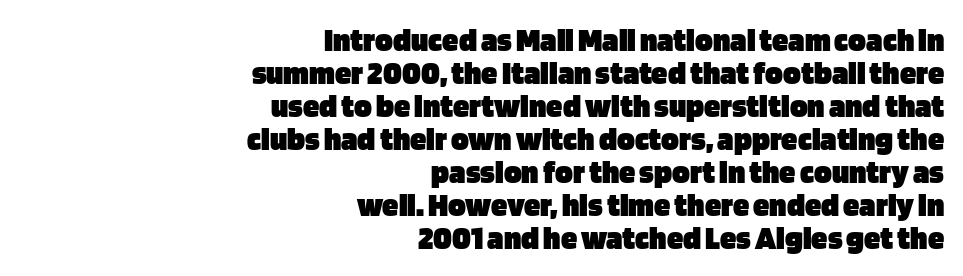
The image shows 33 px heavy sans-serif type, upright; set right-aligned, tight line spacing (1.0x), normal letter spacing, not underlined; low stroke contrast and a large x-height.
